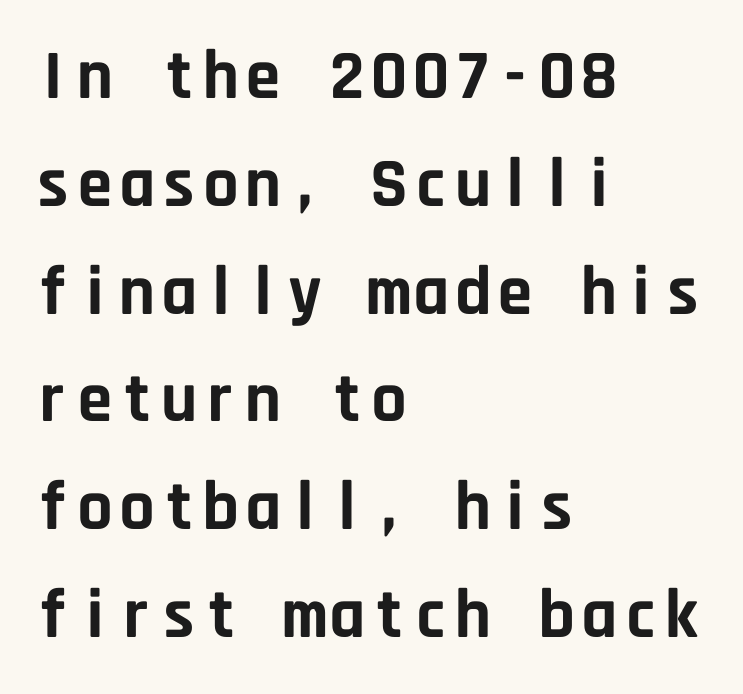
Q: Is the text bold? A: Yes.
Q: Is the text italic (slanted)? A: No, it is upright.
Q: Is the typeface a serif or a sans-serif typeface? A: Sans-serif.
Q: Is the text underlined? A: No.
Q: How is the paragraph aligned? A: Left-aligned.
Q: Is the spacing between letters normal or unusually wide? A: Normal.
Q: Is the spacing between lines tight, normal or loose? A: Normal.
Q: Width (condensed, normal, or wide)? A: Normal.
Q: Stroke contrast? A: Low.
Q: x-height? A: Large.
Q: Monospaced? A: Yes.
